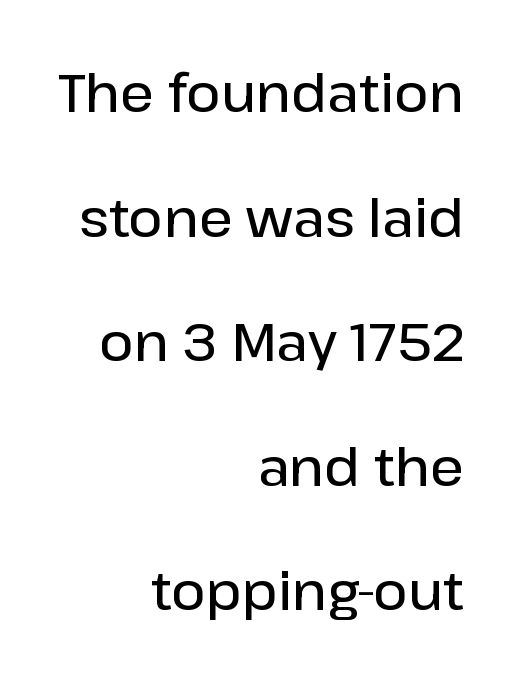
Bold? Not quite — semibold, heavier than regular but stopping short. Unlike italic type, these characters show no tilt at all. Each letter keeps its own natural width here, so spacing adapts to shape. Line spacing here is loose.
